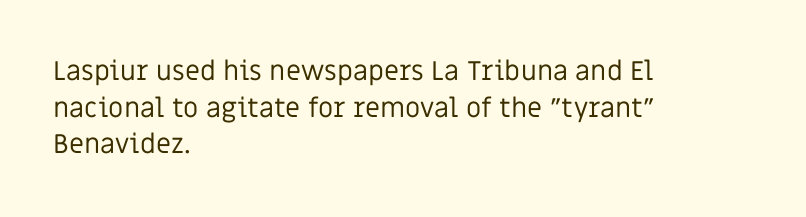
Q: Is the text bold? A: No.
Q: Is the text italic (slanted)? A: No, it is upright.
Q: Is the text underlined? A: No.
Q: How is the paragraph aligned? A: Left-aligned.
Q: Is the spacing between letters normal or unusually wide? A: Normal.
Q: Is the spacing between lines tight, normal or loose? A: Normal.
